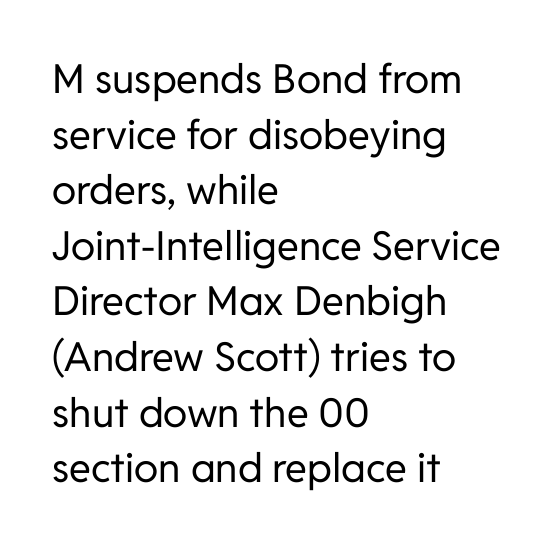
The lines in this sample share a left origin and differ only in where they stop. A typesetter would mark this as roman, not italic. The weight tops out at a normal text grade. This sample has the flowing, uneven cadence of proportional lettering.
